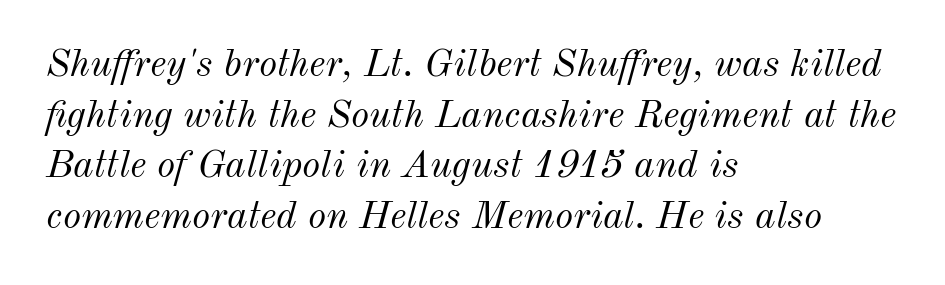
{"italic": "yes", "lean": "right", "slant_degrees": 12, "bold": "no", "weight": "light", "width": "normal", "stroke_contrast": "medium", "x_height": "small", "monospaced": "no", "underline": "no", "align": "left", "line_spacing": "normal", "line_spacing_ratio": 1.3, "letter_spacing": "normal", "letter_spacing_em": 0.0, "glyph_px": 39}
